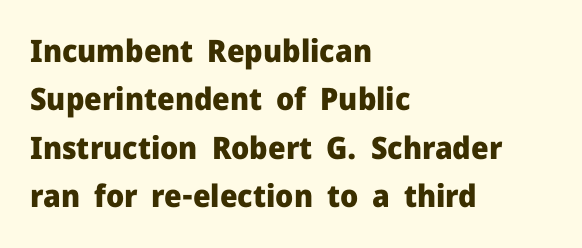
This rendering employs a face without finishing strokes, i.e., a sans-serif. Honestly, the letter spacing is just normal — you wouldn't notice it. Students, this is bold: see how much ink each stroke carries. You can tell it's not italic because the verticals are truly vertical. In CSS terms this would be text-align: left.
